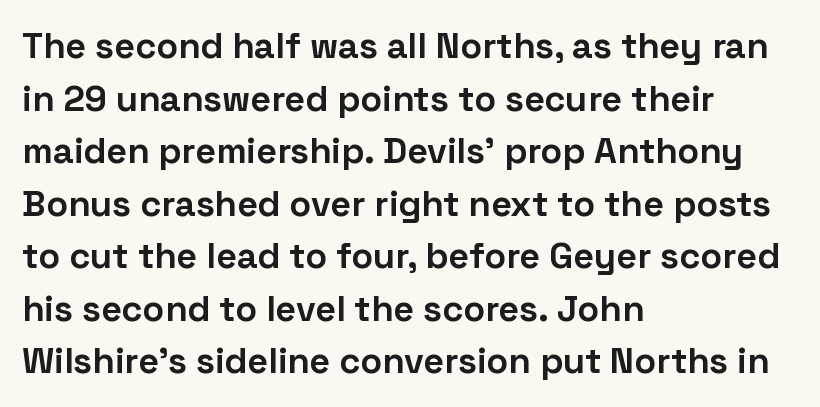
The image shows 36 px bold sans-serif type, upright; set left-aligned, normal line spacing (1.46x), normal letter spacing, not underlined; low stroke contrast and a medium x-height.
